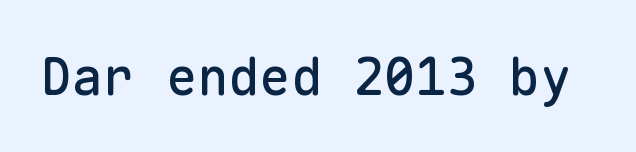
The image shows 52 px sans-serif type, upright, monospaced; set normal letter spacing, not underlined; low stroke contrast and a medium x-height.
